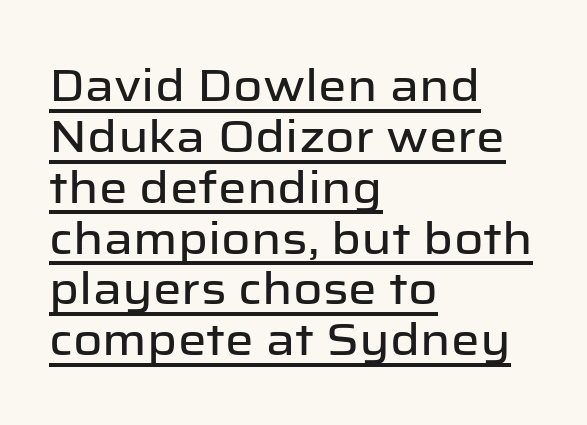
Reading down the column, the eye jumps only a short way to each next line. Visually the block forms a straight wall on the left and a jagged coastline on the right. Somebody hit Ctrl+U on this one — the words are underlined. Letter spacing: default.
